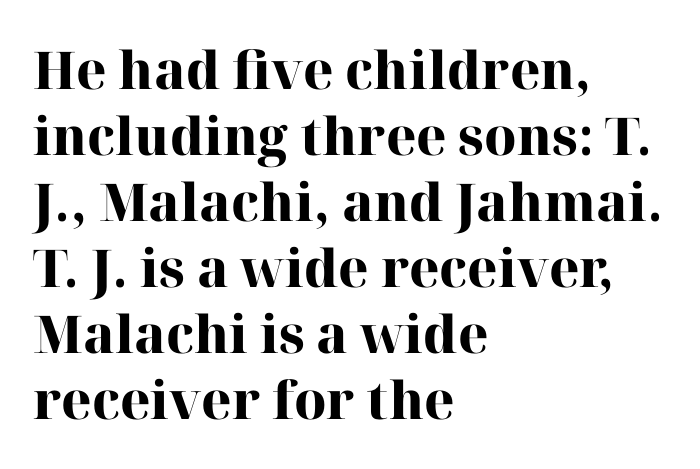
{"serif": "yes", "italic": "no", "bold": "yes", "weight": "heavy", "width": "normal", "stroke_contrast": "high", "x_height": "medium", "monospaced": "no", "underline": "no", "align": "left", "line_spacing": "normal", "line_spacing_ratio": 1.27, "letter_spacing": "normal", "letter_spacing_em": 0.0, "glyph_px": 52}
